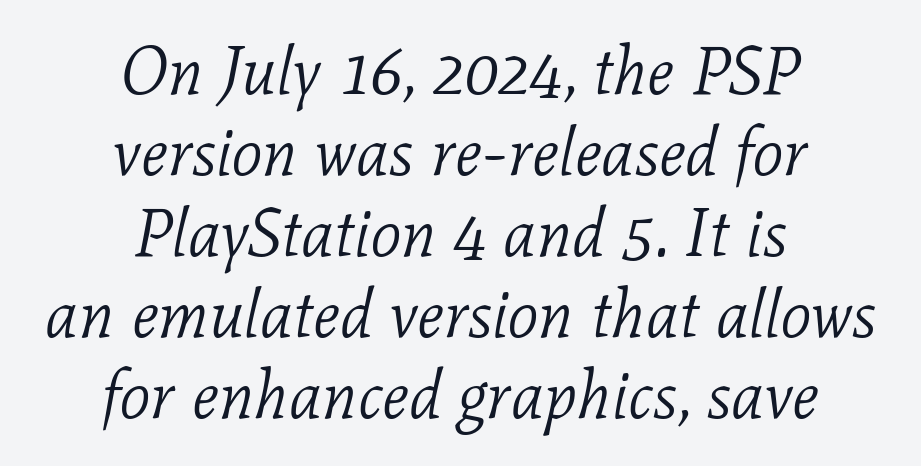
Posture: slanted. Counters stay open thanks to moderate or lighter strokes. Between one letter and the next there's only the usual sliver of space. Stroke terminals: seriffed. These lines are centered, leaving both edges ragged.
